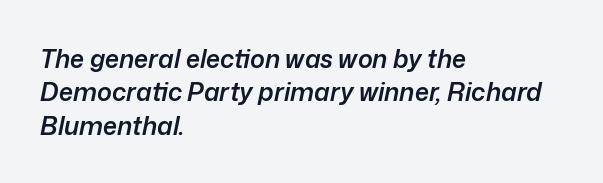
These words are printed semibold, heavier than regular yet not bold. These lines stack with their left ends in a neat column. Is there much room between lines? A standard amount, neither cramped nor airy. Nobody drew a line under any word here. The type is set solid horizontally, with unmodified tracking.
